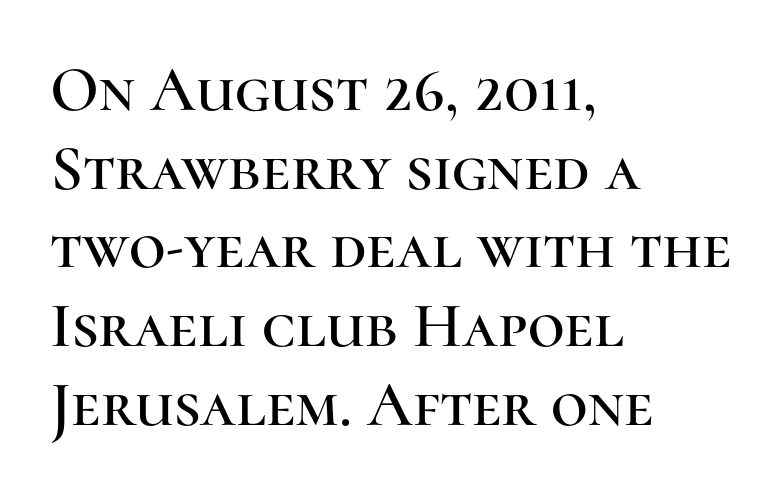
Here the glyphs are tracked normally, forming tight word shapes. Old-style or modern, the face here clearly has serifs. Layout note: lines flush left. The axis of the letterforms is exactly vertical. Is this a fixed-width face? No — the glyphs have proportional, varying widths. Check under the words: just untouched page.
